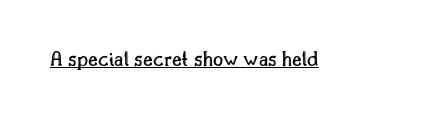
{"italic": "no", "underline": "yes", "letter_spacing": "normal", "letter_spacing_em": 0.0, "glyph_px": 22}
